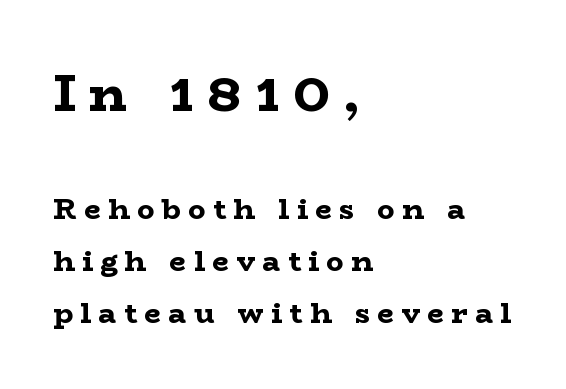
Q: Is the text bold? A: Yes.
Q: Is the text italic (slanted)? A: No, it is upright.
Q: Is the typeface a serif or a sans-serif typeface? A: Serif.
Q: Is the text underlined? A: No.
Q: How is the paragraph aligned? A: Left-aligned.
Q: Is the spacing between letters normal or unusually wide? A: Unusually wide.
Q: Which block of text is set in a larger size, the first (top) or the second (bottom)? A: The first (top) one.
Q: Width (condensed, normal, or wide)? A: Wide.
Q: Stroke contrast? A: Low.
Q: x-height? A: Medium.
Q: Monospaced? A: No.
